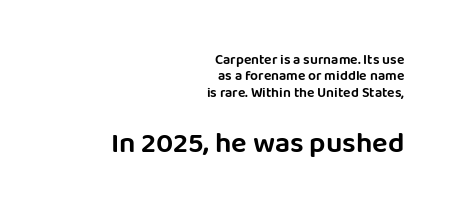
Q: Is the text italic (slanted)? A: No, it is upright.
Q: Is the typeface a serif or a sans-serif typeface? A: Sans-serif.
Q: Is the text underlined? A: No.
Q: How is the paragraph aligned? A: Right-aligned.
Q: Is the spacing between letters normal or unusually wide? A: Normal.
Q: Which block of text is set in a larger size, the first (top) or the second (bottom)? A: The second (bottom) one.
Q: Width (condensed, normal, or wide)? A: Normal.
Q: Stroke contrast? A: Low.
Q: x-height? A: Large.
Q: Monospaced? A: No.
